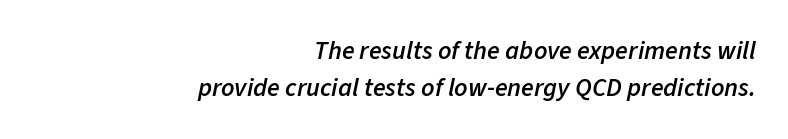
{"italic": "yes", "lean": "right", "slant_degrees": 11, "bold": "semi", "underline": "no", "align": "right", "line_spacing": "normal", "line_spacing_ratio": 1.41, "letter_spacing": "normal", "letter_spacing_em": 0.0, "glyph_px": 26}
